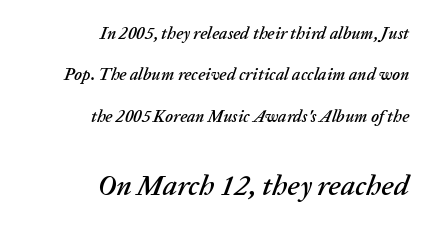
{"italic": "yes", "lean": "right", "slant_degrees": 20, "width": "normal", "stroke_contrast": "low", "x_height": "medium", "monospaced": "no", "underline": "no", "align": "right", "line_spacing": "loose", "line_spacing_ratio": 2.43, "letter_spacing": "normal", "letter_spacing_em": 0.0, "larger_block": "second", "size_ratio": 1.71, "glyph_px": 29}
